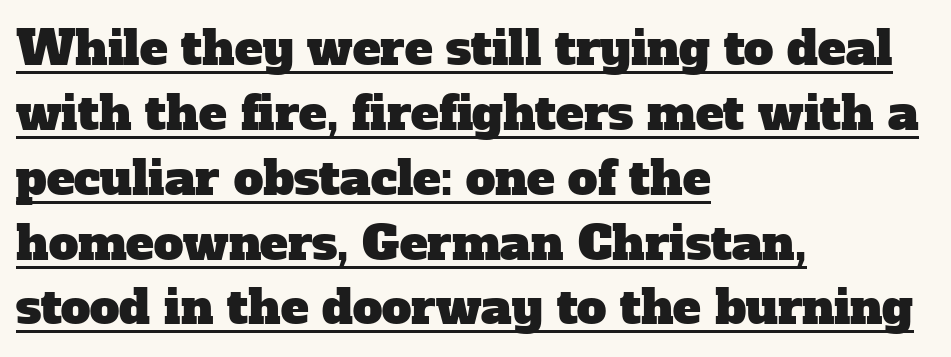
{"serif": "yes", "width": "normal", "stroke_contrast": "low", "x_height": "medium", "monospaced": "no", "underline": "yes", "align": "left", "line_spacing": "normal", "line_spacing_ratio": 1.38, "letter_spacing": "normal", "letter_spacing_em": 0.0, "glyph_px": 47}
